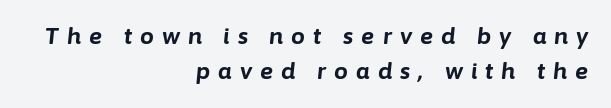
{"italic": "yes", "lean": "right", "slant_degrees": 6, "bold": "yes", "underline": "no", "align": "right", "line_spacing": "normal", "line_spacing_ratio": 1.57, "letter_spacing": "wide", "letter_spacing_em": 0.37, "glyph_px": 22}
